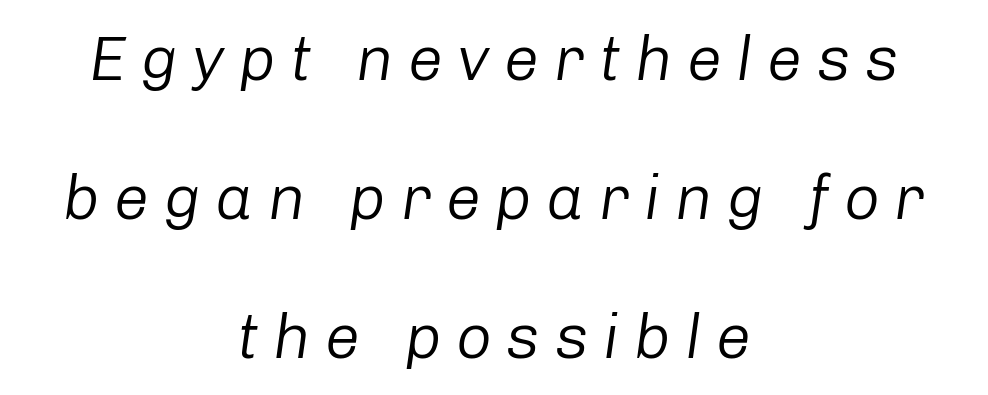
The image shows 63 px regular-weight type, italic (leaning right); set centered, loose line spacing (2.21x), unusually wide letter spacing (+0.23 em), not underlined; low stroke contrast and a medium x-height.
